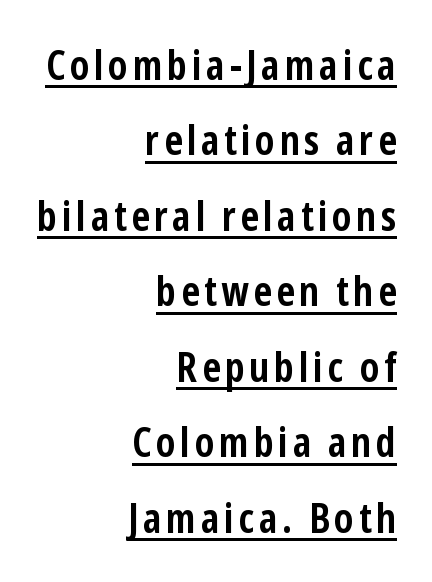
{"serif": "no", "italic": "no", "bold": "yes", "weight": "semibold", "width": "condensed", "stroke_contrast": "low", "x_height": "medium", "monospaced": "no", "underline": "yes", "align": "right", "line_spacing_ratio": 1.84, "glyph_px": 41}
